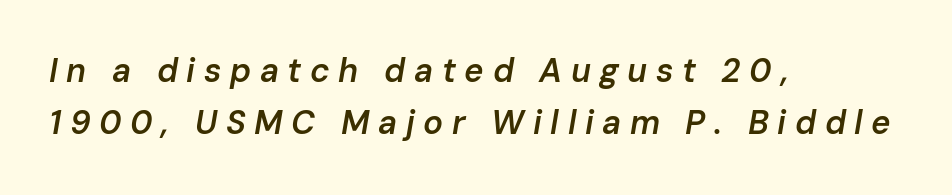
{"italic": "yes", "lean": "right", "slant_degrees": 10, "bold": "semi", "weight": "semibold", "width": "normal", "stroke_contrast": "low", "x_height": "medium", "monospaced": "no", "underline": "no", "align": "left", "line_spacing": "normal", "line_spacing_ratio": 1.59, "letter_spacing": "wide", "letter_spacing_em": 0.26, "glyph_px": 33}
